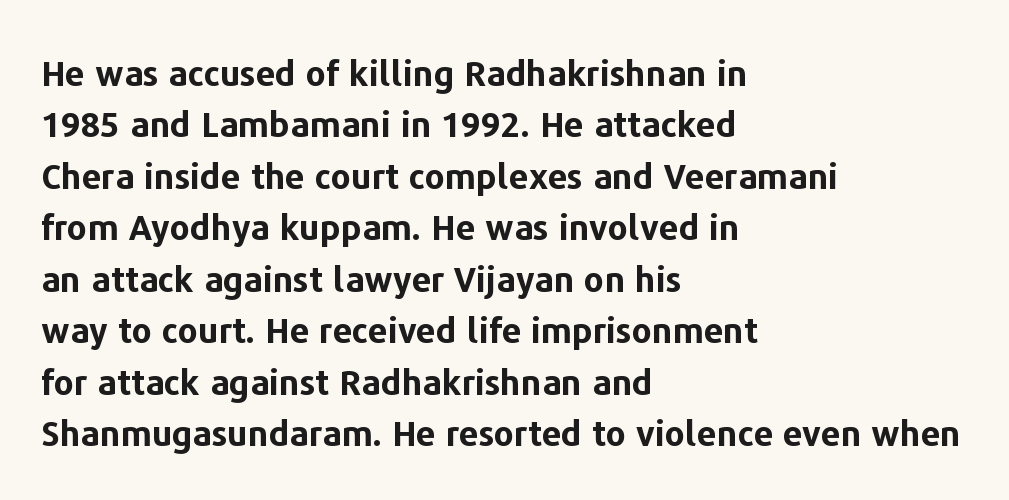
The image shows 35 px bold sans-serif type, upright; set left-aligned, normal line spacing (1.47x), normal letter spacing, not underlined; low stroke contrast and a medium x-height.
